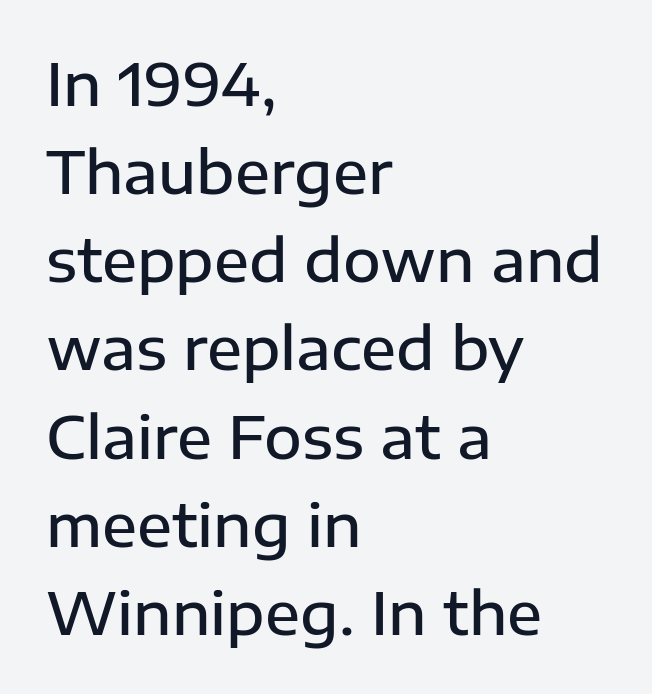
The font's upright variant was chosen for this text. The gap between lines stays unmarked. Looks like regular typesetting: each glyph gets only the width it needs. Is the block centered? No — it sits flush against the left margin. Vertical spacing — default. The letters sit at their default tracking, neither squeezed nor spread.
